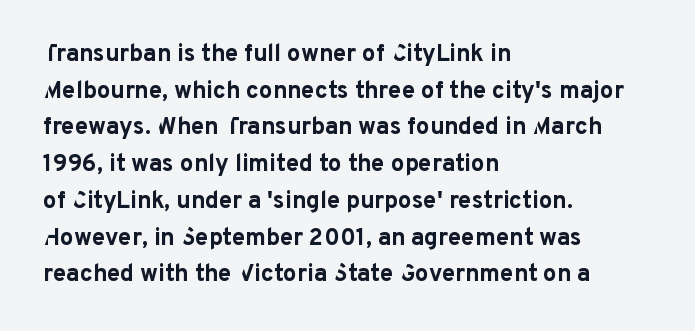
{"italic": "no", "bold": "yes", "underline": "no", "align": "left", "line_spacing": "normal", "line_spacing_ratio": 1.53, "letter_spacing": "normal", "letter_spacing_em": 0.0, "glyph_px": 24}
